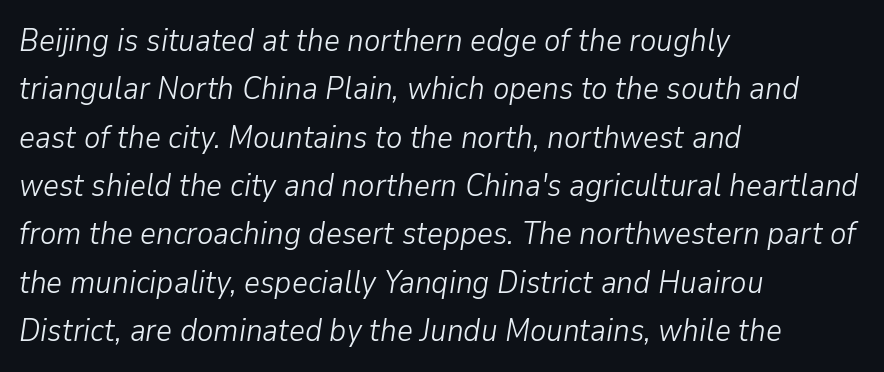
Q: Is the text bold? A: No.
Q: Is the text italic (slanted)? A: Yes, it leans right by about 9 degrees.
Q: Is the text underlined? A: No.
Q: How is the paragraph aligned? A: Left-aligned.
Q: Is the spacing between letters normal or unusually wide? A: Normal.
Q: Is the spacing between lines tight, normal or loose? A: Normal.
Q: Width (condensed, normal, or wide)? A: Normal.
Q: Stroke contrast? A: Low.
Q: x-height? A: Medium.
Q: Monospaced? A: No.
